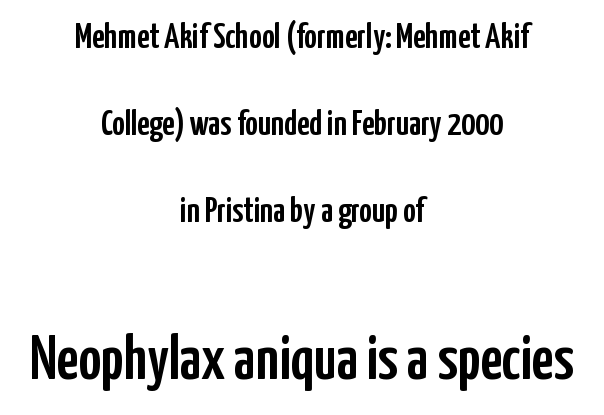
The image shows 62 px condensed sans-serif type, upright; set centered, loose line spacing (2.49x), normal letter spacing, not underlined; the second (bottom) block is 1.77x larger; low stroke contrast and a medium x-height.
